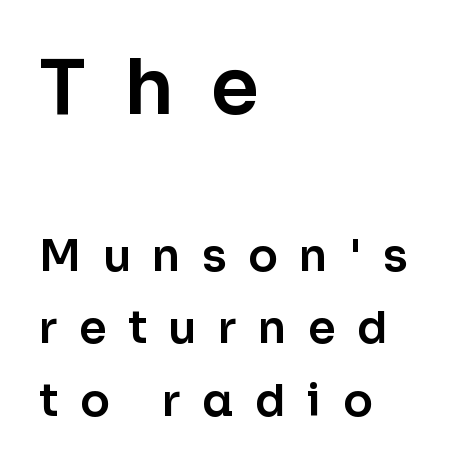
Q: Is the text italic (slanted)? A: No, it is upright.
Q: Is the typeface a serif or a sans-serif typeface? A: Sans-serif.
Q: Is the text underlined? A: No.
Q: How is the paragraph aligned? A: Left-aligned.
Q: Is the spacing between letters normal or unusually wide? A: Unusually wide.
Q: Is the spacing between lines tight, normal or loose? A: Normal.
Q: Which block of text is set in a larger size, the first (top) or the second (bottom)? A: The first (top) one.
Q: Width (condensed, normal, or wide)? A: Normal.
Q: Stroke contrast? A: Low.
Q: x-height? A: Medium.
Q: Monospaced? A: No.
